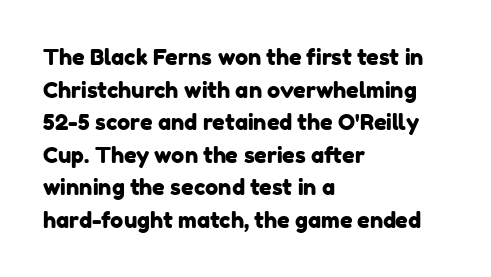
The image shows 22 px text type; set left-aligned, normal line spacing (1.48x), normal letter spacing, not underlined.
